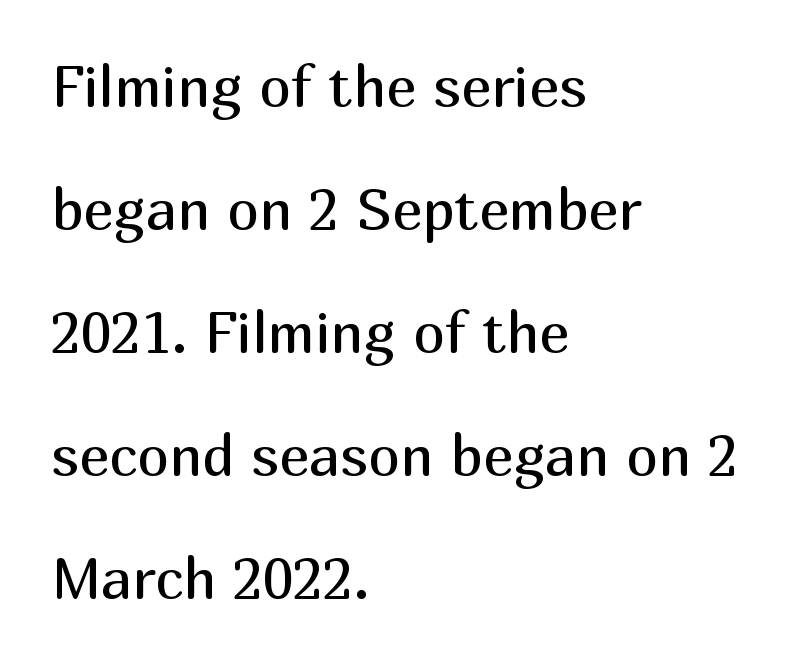
Q: Is the text bold? A: No.
Q: Is the text italic (slanted)? A: No, it is upright.
Q: Is the typeface a serif or a sans-serif typeface? A: Sans-serif.
Q: Is the text underlined? A: No.
Q: How is the paragraph aligned? A: Left-aligned.
Q: Is the spacing between letters normal or unusually wide? A: Normal.
Q: Is the spacing between lines tight, normal or loose? A: Loose.
Q: Width (condensed, normal, or wide)? A: Normal.
Q: Stroke contrast? A: Medium.
Q: x-height? A: Medium.
Q: Monospaced? A: No.
